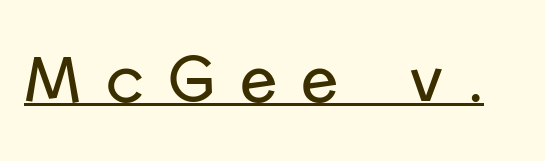
The image shows 62 px regular-weight sans-serif type, upright; set unusually wide letter spacing (+0.4 em), underlined; low stroke contrast and a medium x-height.
